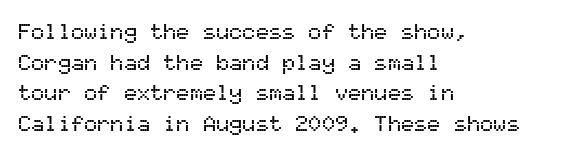
The image shows 22 px text type, upright; set left-aligned, normal line spacing (1.39x), normal letter spacing, not underlined.
